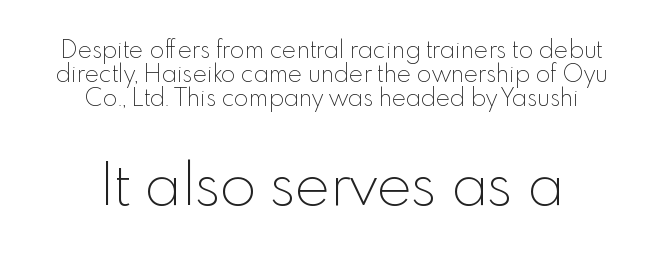
The image shows 59 px thin sans-serif type, upright; set centered, tight line spacing (1.0x), normal letter spacing, not underlined; the second (bottom) block is 2.46x larger; a small x-height.
